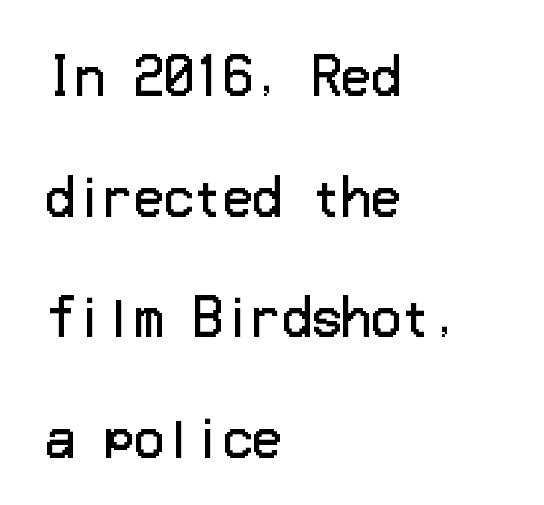
{"serif": "no", "italic": "no", "bold": "no", "weight": "regular", "width": "normal", "stroke_contrast": "low", "x_height": "medium", "underline": "no", "align": "left", "line_spacing": "loose", "line_spacing_ratio": 2.46, "letter_spacing": "normal", "letter_spacing_em": 0.0, "glyph_px": 49}
